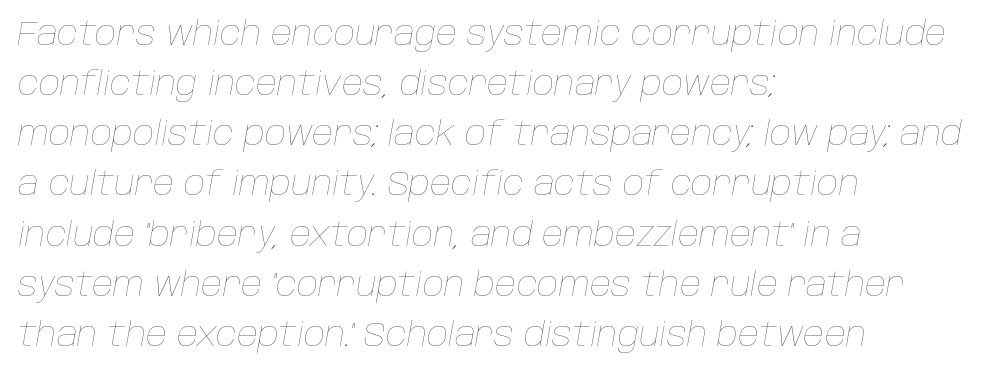
{"italic": "yes", "lean": "right", "slant_degrees": 10, "bold": "no", "weight": "thin", "width": "normal", "stroke_contrast": "low", "x_height": "large", "monospaced": "no", "underline": "no", "align": "left", "line_spacing": "normal", "line_spacing_ratio": 1.52, "letter_spacing": "normal", "letter_spacing_em": 0.0, "glyph_px": 33}
